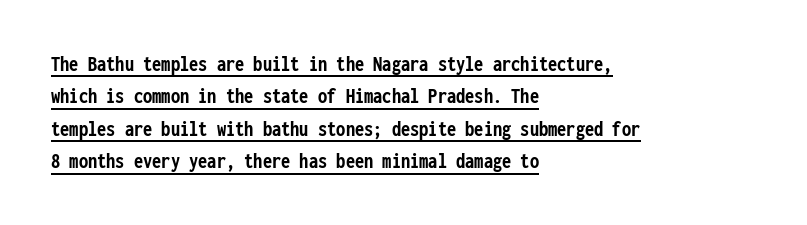
{"italic": "no", "bold": "yes", "underline": "yes", "align": "left", "line_spacing": "normal", "line_spacing_ratio": 1.41, "letter_spacing": "normal", "letter_spacing_em": 0.0, "glyph_px": 23}
